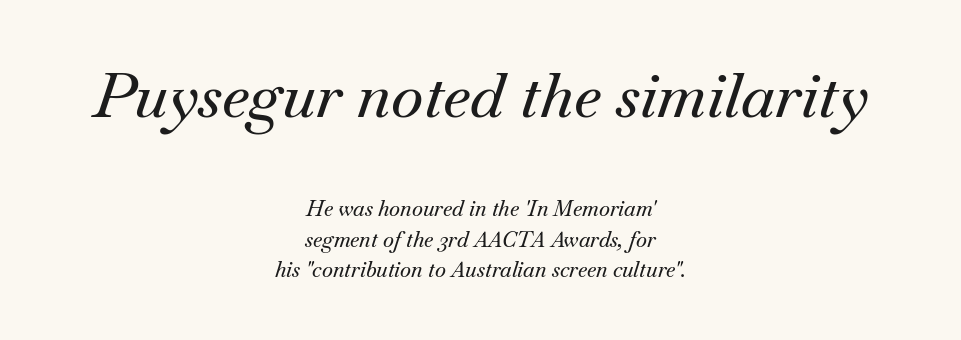
The image shows 62 px serif type, italic (leaning right); set centered, normal line spacing (1.46x), normal letter spacing, not underlined; the first (top) block is 2.95x larger; medium stroke contrast and a small x-height.
